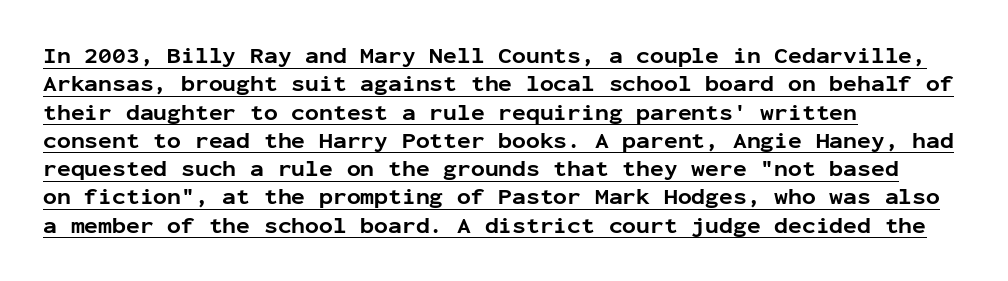
Q: Is the text bold? A: Yes.
Q: Is the text italic (slanted)? A: No, it is upright.
Q: Is the text underlined? A: Yes.
Q: How is the paragraph aligned? A: Left-aligned.
Q: Is the spacing between letters normal or unusually wide? A: Normal.
